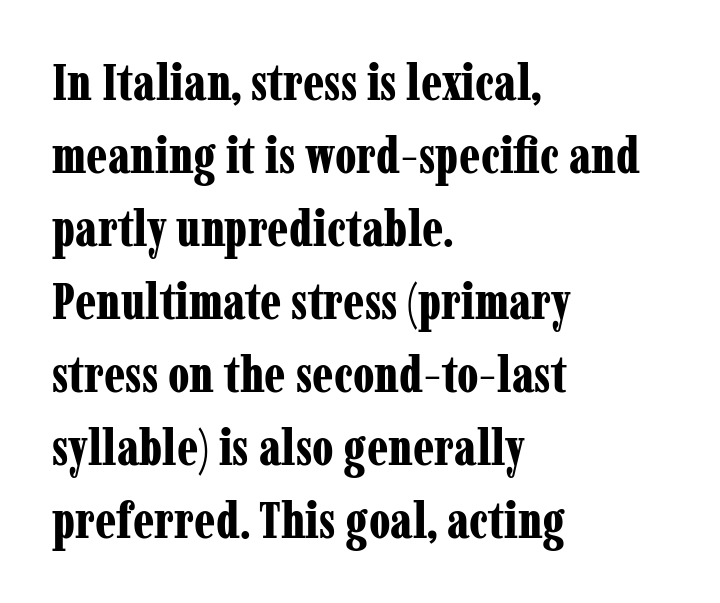
The image shows 50 px bold, condensed serif type, upright; set left-aligned, normal line spacing (1.46x), normal letter spacing, not underlined; low stroke contrast and a medium x-height.
